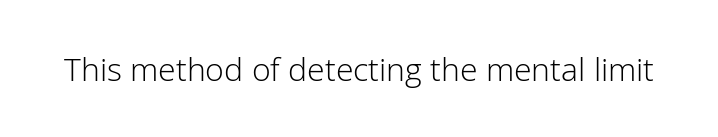
Q: Is the text bold? A: No.
Q: Is the text italic (slanted)? A: No, it is upright.
Q: Is the typeface a serif or a sans-serif typeface? A: Sans-serif.
Q: Is the text underlined? A: No.
Q: Is the spacing between letters normal or unusually wide? A: Normal.
Q: Width (condensed, normal, or wide)? A: Normal.
Q: Stroke contrast? A: Low.
Q: x-height? A: Medium.
Q: Monospaced? A: No.
